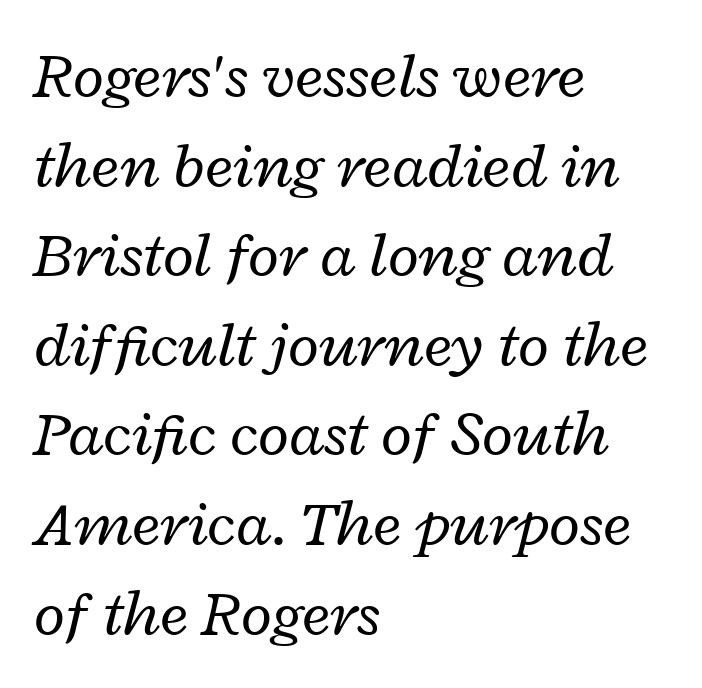
{"italic": "yes", "lean": "right", "slant_degrees": 12, "bold": "no", "weight": "regular", "width": "wide", "stroke_contrast": "low", "x_height": "medium", "monospaced": "no", "underline": "no", "align": "left", "line_spacing": "normal", "line_spacing_ratio": 1.4, "letter_spacing": "normal", "letter_spacing_em": 0.0, "glyph_px": 64}
